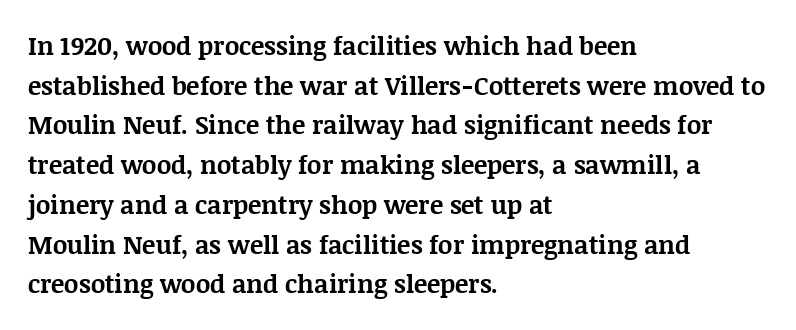
Q: Is the text bold? A: Yes.
Q: Is the text italic (slanted)? A: No, it is upright.
Q: Is the text underlined? A: No.
Q: How is the paragraph aligned? A: Left-aligned.
Q: Is the spacing between letters normal or unusually wide? A: Normal.
Q: Is the spacing between lines tight, normal or loose? A: Normal.
